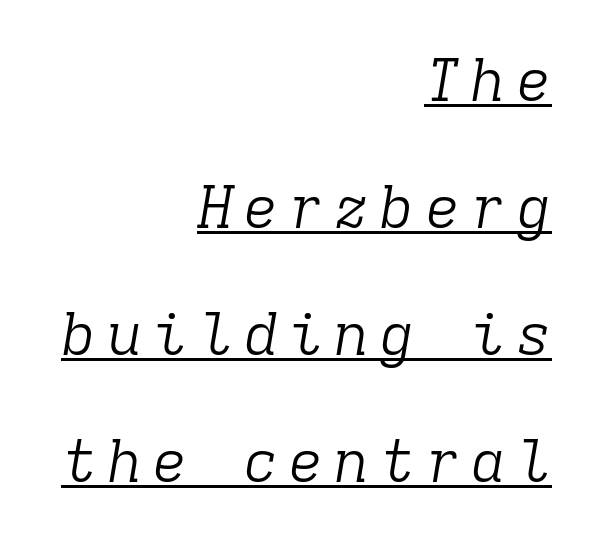
Regarding serifs, this sample has them. This reads as an unemphasized weight, regular at the heaviest. There's an unmistakable incline to the writing here. Is this a fixed-width face? Yes — each glyph sits in an identical cell. Students, observe: this is what heavily led, spacious text looks like. Which margin do the lines hug? The right one — the left edge is uneven.
